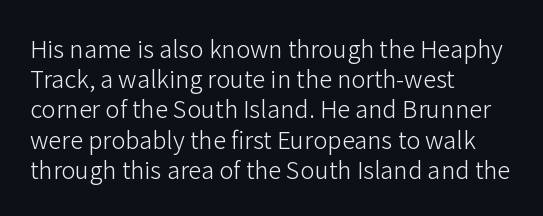
The image shows 24 px text type, upright; set left-aligned, normal line spacing (1.26x), normal letter spacing, not underlined.
